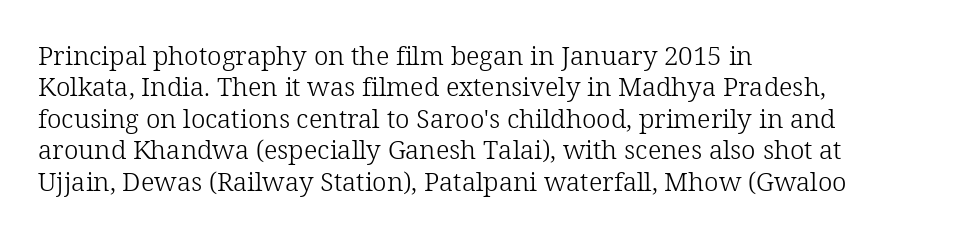
{"italic": "no", "bold": "no", "underline": "no", "align": "left", "line_spacing_ratio": 1.21, "letter_spacing": "normal", "letter_spacing_em": 0.0, "glyph_px": 26}
